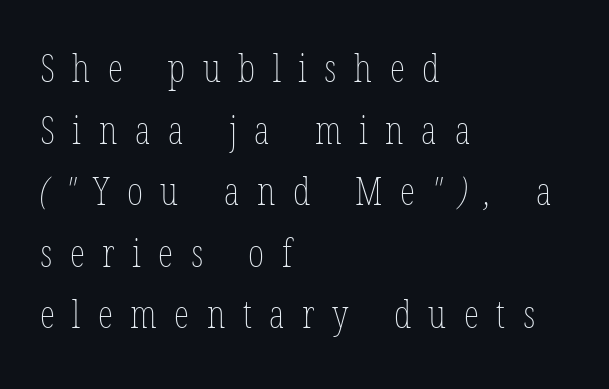
The image shows 39 px thin, condensed type; set left-aligned, normal line spacing (1.58x), unusually wide letter spacing (+0.45 em), not underlined; low stroke contrast and a medium x-height.
